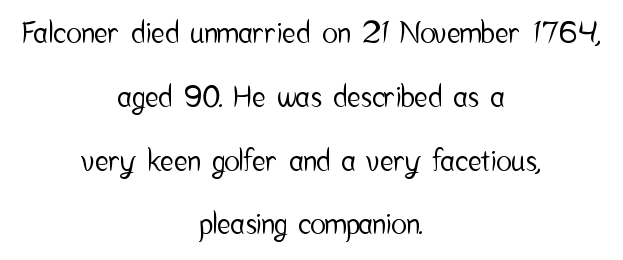
Q: Is the text italic (slanted)? A: No, it is upright.
Q: Is the typeface a serif or a sans-serif typeface? A: Sans-serif.
Q: Is the text underlined? A: No.
Q: How is the paragraph aligned? A: Centered.
Q: Is the spacing between letters normal or unusually wide? A: Normal.
Q: Is the spacing between lines tight, normal or loose? A: Loose.
Q: Width (condensed, normal, or wide)? A: Condensed.
Q: Stroke contrast? A: Low.
Q: x-height? A: Medium.
Q: Monospaced? A: No.
